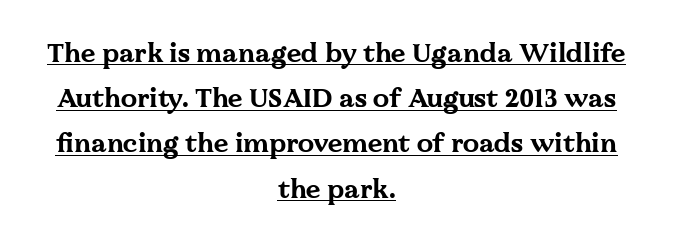
The image shows 26 px bold type, upright; set centered, line spacing 1.74x, normal letter spacing, underlined.
